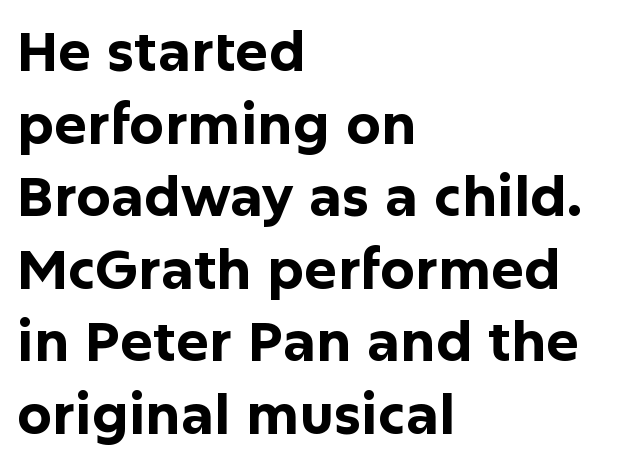
The image shows 55 px bold sans-serif type, upright; set left-aligned, normal line spacing (1.32x), normal letter spacing, not underlined; low stroke contrast and a medium x-height.
